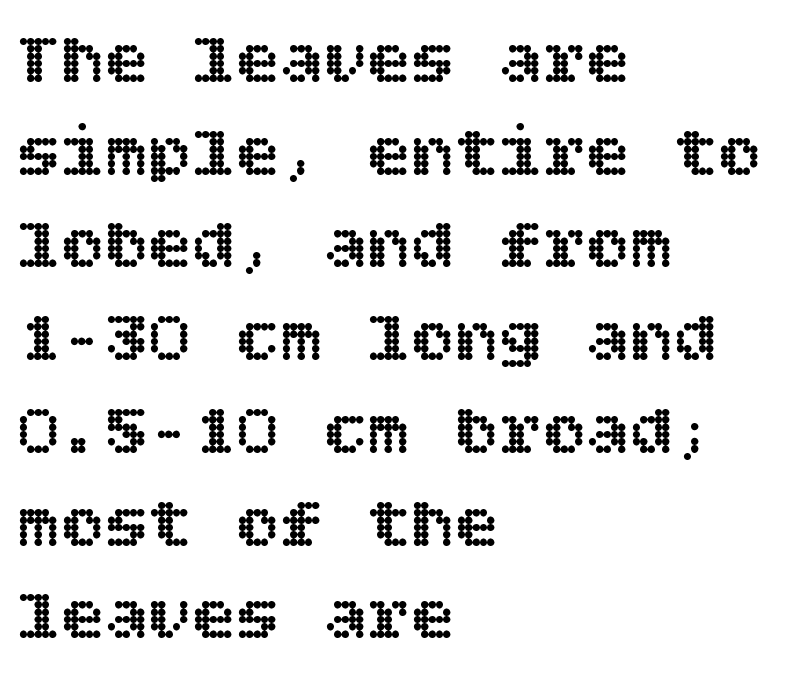
Q: Is the text italic (slanted)? A: No, it is upright.
Q: Is the text underlined? A: No.
Q: How is the paragraph aligned? A: Left-aligned.
Q: Is the spacing between letters normal or unusually wide? A: Normal.
Q: Is the spacing between lines tight, normal or loose? A: Normal.
Q: Width (condensed, normal, or wide)? A: Normal.
Q: x-height? A: Large.
